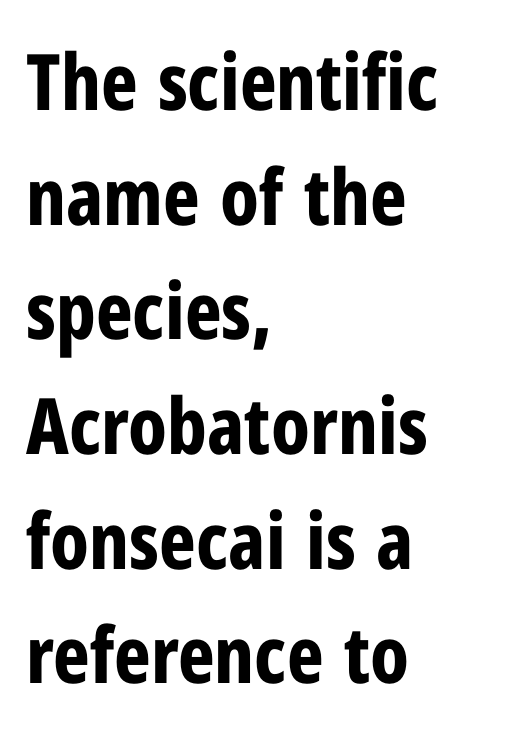
Italic: no, the glyphs are upright roman. Regular leading. These lines stack with their left ends in a neat column. Strong, thick strokes mark this as bold type. This sample has the flowing, uneven cadence of proportional lettering. Characters follow at the spacing the type designer built in.
